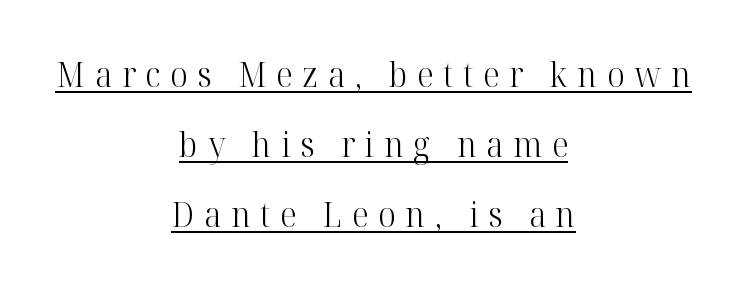
{"serif": "yes", "italic": "no", "bold": "no", "weight": "light", "width": "normal", "stroke_contrast": "high", "x_height": "medium", "monospaced": "no", "underline": "yes", "align": "center", "line_spacing": "loose", "line_spacing_ratio": 2.06, "letter_spacing": "wide", "letter_spacing_em": 0.29, "glyph_px": 34}
